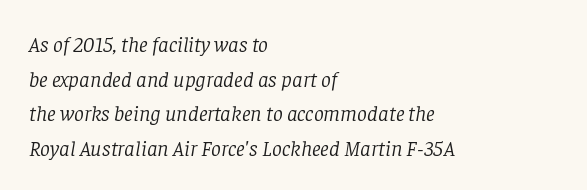
The image shows 22 px text type, italic (leaning right); set left-aligned, normal line spacing (1.57x), normal letter spacing, not underlined.
